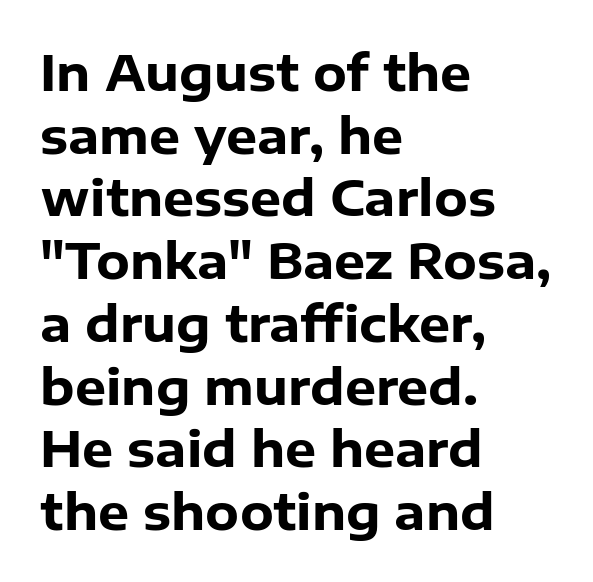
Q: Is the text bold? A: Yes.
Q: Is the text italic (slanted)? A: No, it is upright.
Q: Is the typeface a serif or a sans-serif typeface? A: Sans-serif.
Q: Is the text underlined? A: No.
Q: How is the paragraph aligned? A: Left-aligned.
Q: Is the spacing between letters normal or unusually wide? A: Normal.
Q: Is the spacing between lines tight, normal or loose? A: Normal.
Q: Width (condensed, normal, or wide)? A: Normal.
Q: Stroke contrast? A: Low.
Q: x-height? A: Medium.
Q: Monospaced? A: No.
